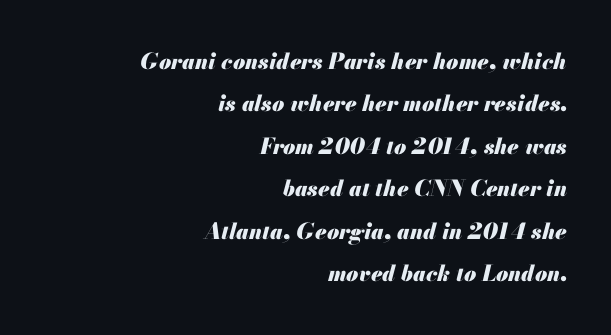
The setting favours the right margin, as signatures and pull-quotes sometimes do. Compared with an ordinary text face, these strokes are far heavier — a full bold. The foot of each line stays bare and open. The rendering applies a slant to the glyphs. Students, observe: this is what heavily led, spacious text looks like.
